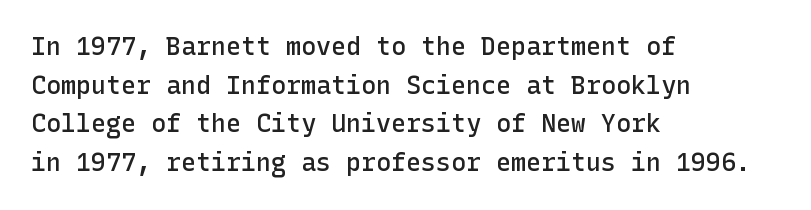
Q: Is the text bold? A: Semi-bold.
Q: Is the text italic (slanted)? A: No, it is upright.
Q: Is the text underlined? A: No.
Q: How is the paragraph aligned? A: Left-aligned.
Q: Is the spacing between letters normal or unusually wide? A: Normal.
Q: Is the spacing between lines tight, normal or loose? A: Normal.
